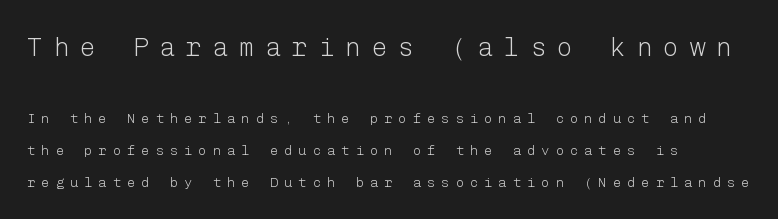
Scale decreases going downward across the two blocks. Baseline-to-baseline distance is far greater than the letter height. Unmarked baselines from the first word to the last. Stroke mass is kept to a normal reading level or below. Notice how the passage keeps a crisp vertical edge on the left only. Characters remain perfectly vertical along every line.
